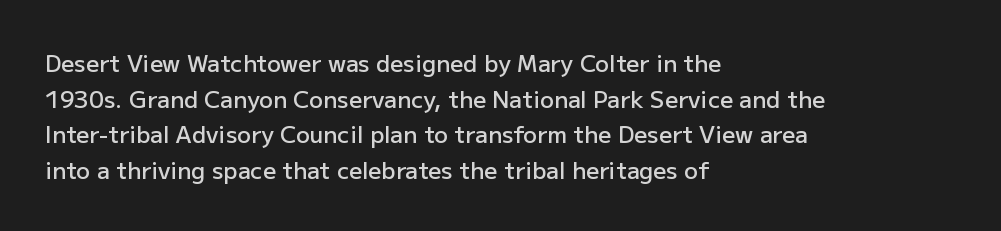
The image shows 23 px text type, upright; set left-aligned, normal line spacing (1.55x), normal letter spacing, not underlined.
